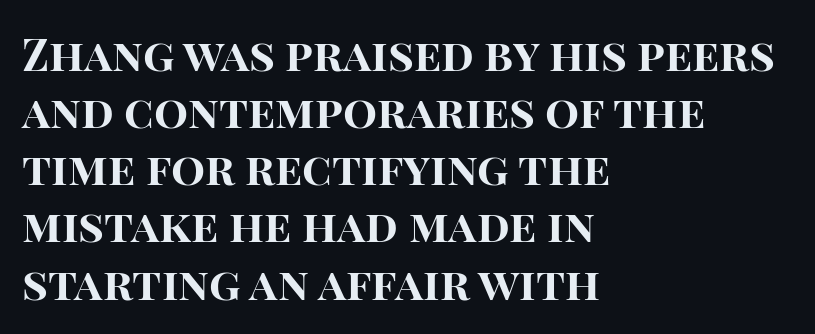
The image shows 45 px bold sans-serif type, upright; set left-aligned, normal line spacing (1.27x), normal letter spacing, not underlined; high stroke contrast and a large x-height.
